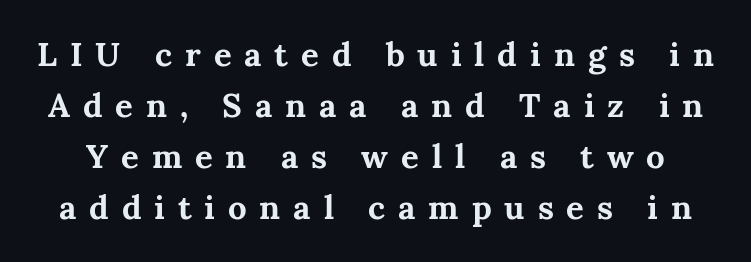
Q: Is the text bold? A: Yes.
Q: Is the text italic (slanted)? A: No, it is upright.
Q: Is the typeface a serif or a sans-serif typeface? A: Serif.
Q: Is the text underlined? A: No.
Q: Is the spacing between letters normal or unusually wide? A: Unusually wide.
Q: Is the spacing between lines tight, normal or loose? A: Normal.
Q: Width (condensed, normal, or wide)? A: Normal.
Q: Stroke contrast? A: Medium.
Q: x-height? A: Medium.
Q: Monospaced? A: No.
